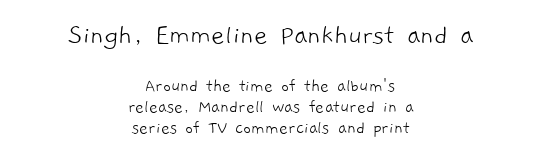
{"serif": "no", "bold": "no", "weight": "light", "width": "normal", "stroke_contrast": "low", "x_height": "medium", "monospaced": "no", "underline": "no", "align": "center", "line_spacing": "tight", "line_spacing_ratio": 1.12, "letter_spacing": "normal", "letter_spacing_em": 0.0, "larger_block": "first", "size_ratio": 1.53, "glyph_px": 29}
